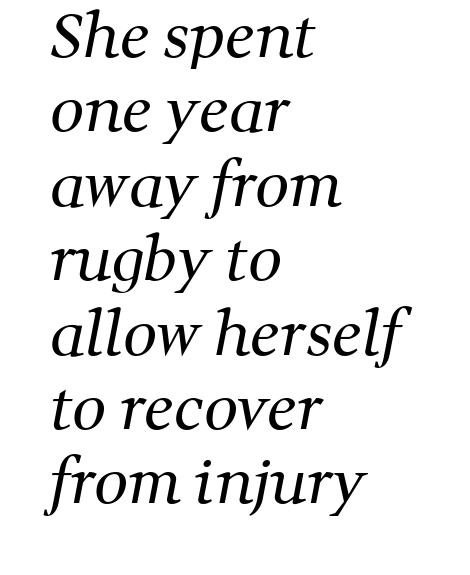
Q: Is the text bold? A: No.
Q: Is the typeface a serif or a sans-serif typeface? A: Serif.
Q: Is the text underlined? A: No.
Q: How is the paragraph aligned? A: Left-aligned.
Q: Is the spacing between letters normal or unusually wide? A: Normal.
Q: Width (condensed, normal, or wide)? A: Normal.
Q: Stroke contrast? A: Medium.
Q: x-height? A: Medium.
Q: Monospaced? A: No.
